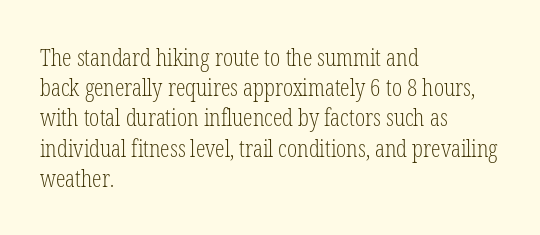
The image shows 24 px text type, upright; set left-aligned, normal line spacing (1.26x), normal letter spacing, not underlined.
